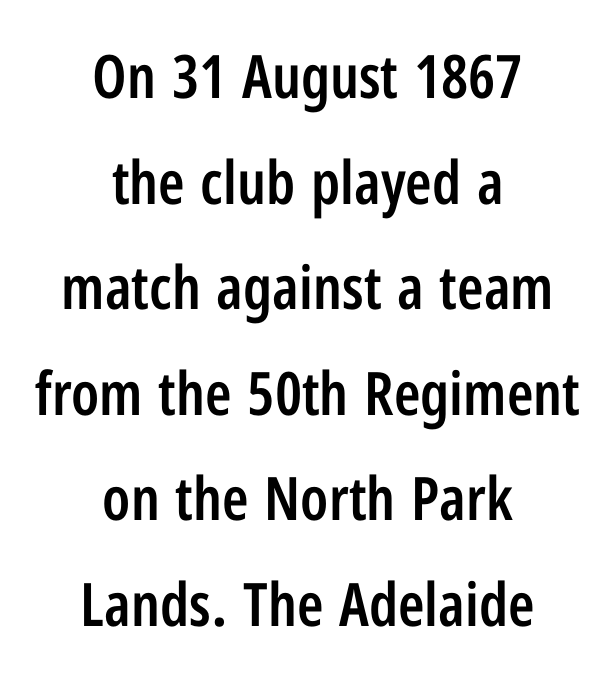
{"serif": "no", "italic": "no", "bold": "semi", "weight": "semibold", "width": "condensed", "stroke_contrast": "low", "x_height": "medium", "monospaced": "no", "underline": "no", "align": "center", "line_spacing_ratio": 1.76, "letter_spacing": "normal", "letter_spacing_em": 0.0, "glyph_px": 60}
